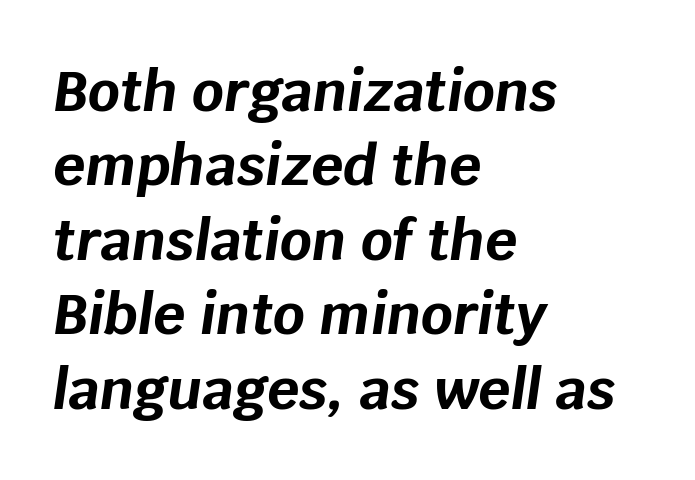
Glance below the letters and you will spot only blank space. The space between consecutive lines is moderate. Does the lettering tilt? It does — this is italic. The lines are quadded left.
